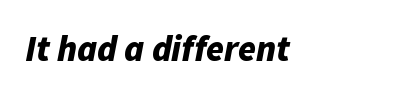
The image shows 36 px bold type, italic (leaning right); set normal letter spacing, not underlined; low stroke contrast and a medium x-height.
